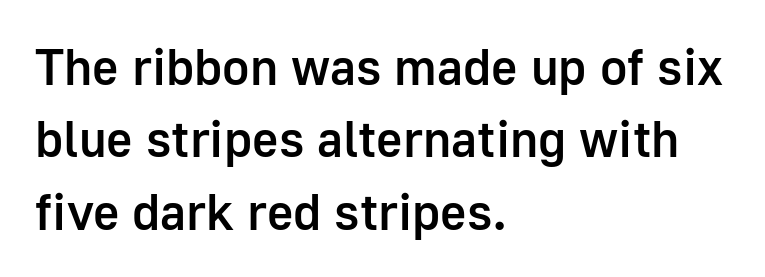
{"serif": "no", "italic": "no", "bold": "semi", "weight": "semibold", "width": "normal", "stroke_contrast": "low", "x_height": "medium", "monospaced": "no", "underline": "no", "align": "left", "line_spacing": "normal", "line_spacing_ratio": 1.42, "letter_spacing": "normal", "letter_spacing_em": 0.0, "glyph_px": 51}
